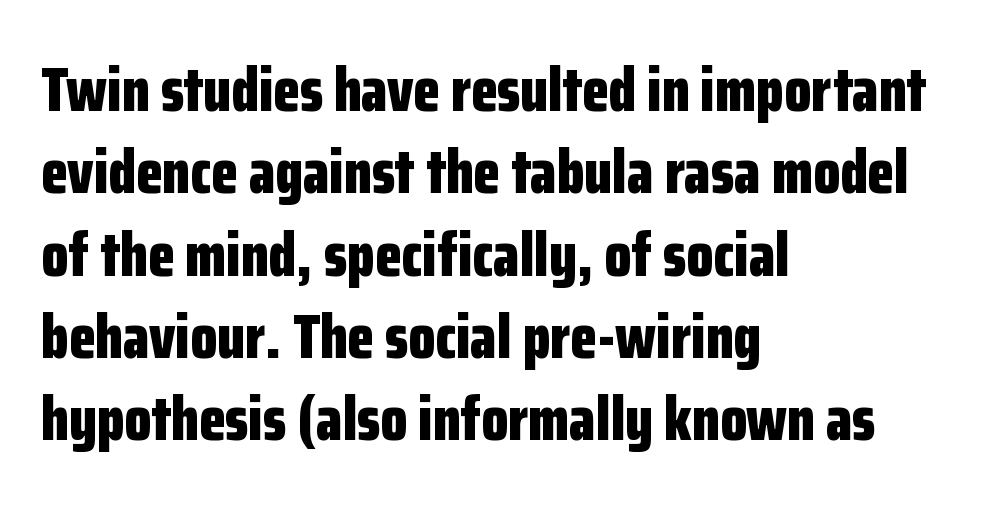
Its strokes are broad and dark, the hallmark of bold type. Does extra space separate the letters? No, they use regular spacing. The letters carry no serifs — their stems end cleanly without finishing strokes. Descender tails drop into unmarked territory. In terms of posture, this sample is upright. Summary of vertical rhythm: regular, with standard interline spacing.
